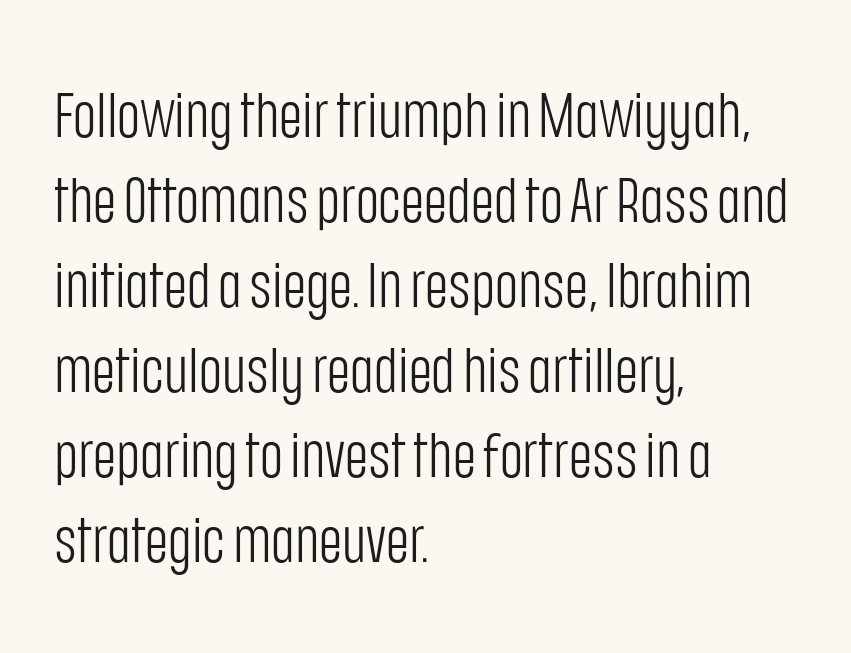
The image shows 63 px light, condensed sans-serif type, upright; set left-aligned, normal line spacing (1.35x), normal letter spacing, not underlined; low stroke contrast and a large x-height.
